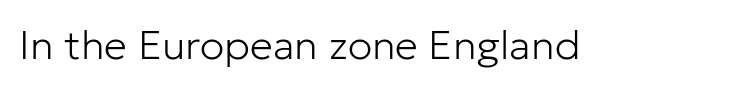
Q: Is the text bold? A: No.
Q: Is the text italic (slanted)? A: No, it is upright.
Q: Is the typeface a serif or a sans-serif typeface? A: Sans-serif.
Q: Is the text underlined? A: No.
Q: Is the spacing between letters normal or unusually wide? A: Normal.
Q: Width (condensed, normal, or wide)? A: Normal.
Q: Stroke contrast? A: Low.
Q: x-height? A: Medium.
Q: Monospaced? A: No.
